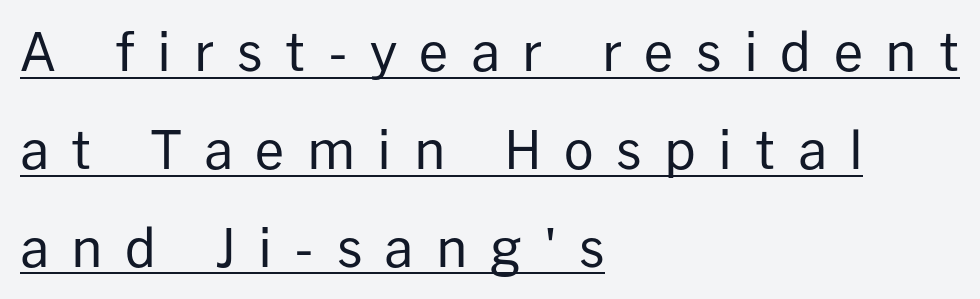
{"serif": "no", "italic": "no", "bold": "no", "weight": "regular", "width": "normal", "stroke_contrast": "low", "x_height": "medium", "monospaced": "no", "underline": "yes", "align": "left", "line_spacing_ratio": 1.88, "letter_spacing": "wide", "letter_spacing_em": 0.43, "glyph_px": 52}
